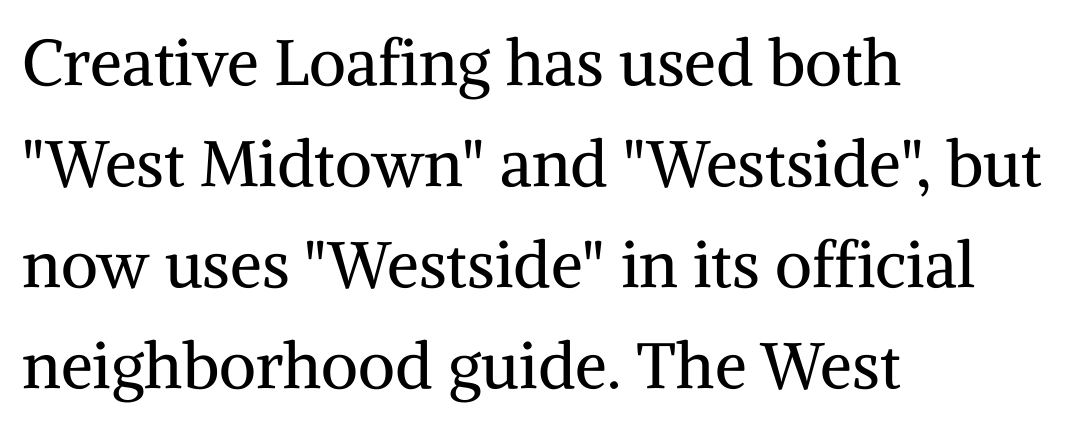
{"serif": "yes", "italic": "no", "bold": "no", "weight": "regular", "width": "normal", "stroke_contrast": "medium", "x_height": "medium", "monospaced": "no", "underline": "no", "align": "left", "line_spacing": "normal", "line_spacing_ratio": 1.58, "letter_spacing": "normal", "letter_spacing_em": 0.0, "glyph_px": 64}
